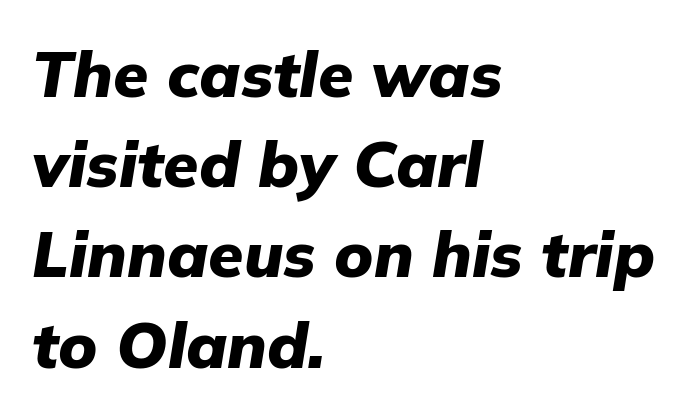
The image shows 64 px heavy type, italic (leaning right); set left-aligned, normal line spacing (1.41x), normal letter spacing, not underlined; low stroke contrast and a medium x-height.
